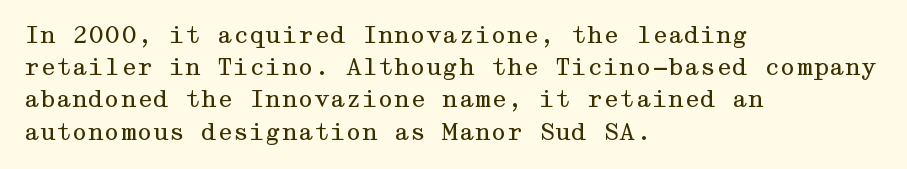
{"italic": "no", "bold": "no", "underline": "no", "align": "left", "line_spacing": "normal", "line_spacing_ratio": 1.4, "letter_spacing": "normal", "letter_spacing_em": 0.0, "glyph_px": 23}
